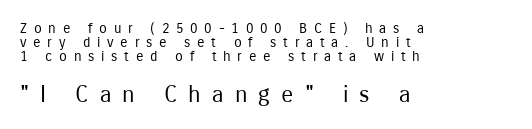
The image shows 23 px text type, upright; set left-aligned, tight line spacing (0.99x), unusually wide letter spacing (+0.48 em), not underlined; the second (bottom) block is 1.64x larger.
